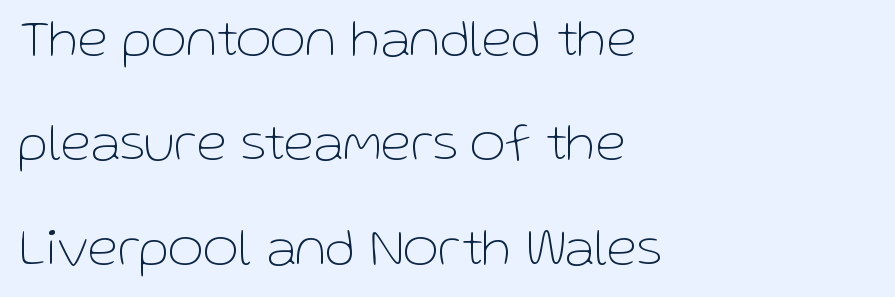
Bold? No — there's no thickening of the strokes. The letters advance in unequal steps, a hallmark of proportional type. Typeset ragged right — the left edge is the straight one. Glyph-to-glyph distance matches everyday printed text. Nothing sits at the stroke ends, so this counts as sans-serif.
